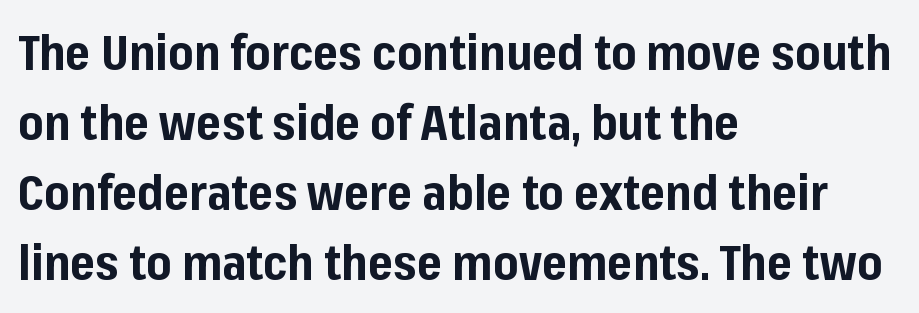
The image shows 48 px bold sans-serif type, upright; set left-aligned, normal line spacing (1.46x), normal letter spacing, not underlined; low stroke contrast and a medium x-height.
